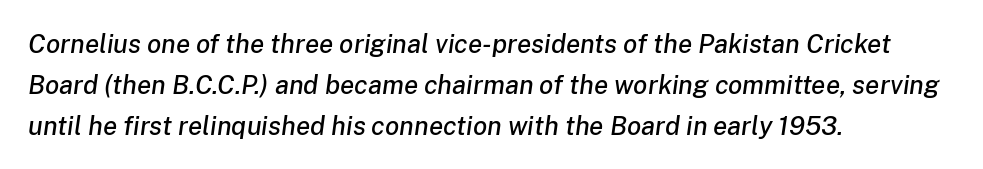
This block has exactly the height ordinary leading produces. All the whitespace from short lines collects on the right. Has an underline been added? It has not. The letters sit at their default tracking, neither squeezed nor spread.
